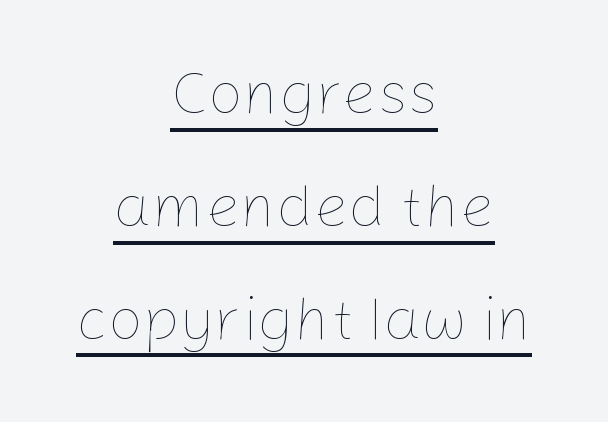
Proportional: the letters do not fall into vertical columns. The paragraph has two soft edges and a firm central axis. A light-to-regular cut is what we see here. You can see a thin bar hugging the bottom of the glyphs.
